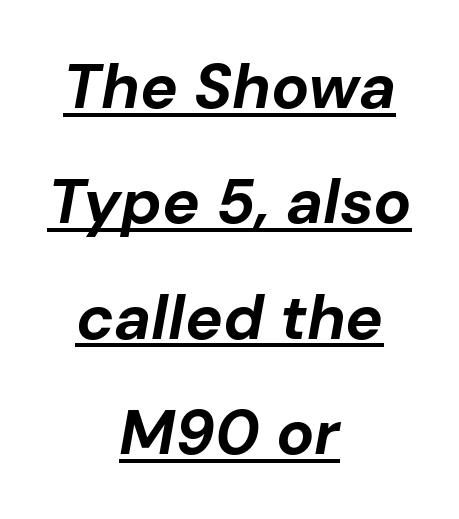
The image shows 63 px bold type, italic (leaning right); set centered, line spacing 1.83x, normal letter spacing, underlined; low stroke contrast and a medium x-height.
